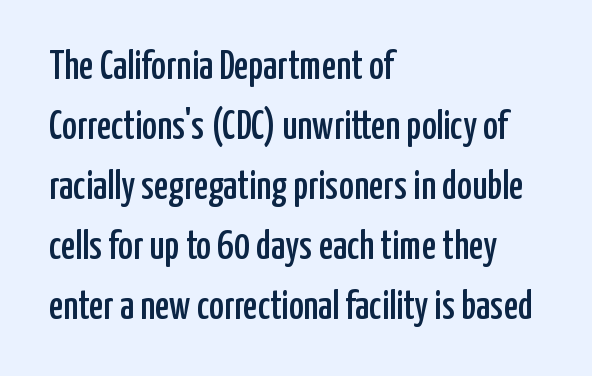
Q: Is the text italic (slanted)? A: No, it is upright.
Q: Is the typeface a serif or a sans-serif typeface? A: Sans-serif.
Q: Is the text underlined? A: No.
Q: How is the paragraph aligned? A: Left-aligned.
Q: Is the spacing between letters normal or unusually wide? A: Normal.
Q: Is the spacing between lines tight, normal or loose? A: Normal.
Q: Width (condensed, normal, or wide)? A: Condensed.
Q: Stroke contrast? A: Low.
Q: x-height? A: Medium.
Q: Monospaced? A: No.
